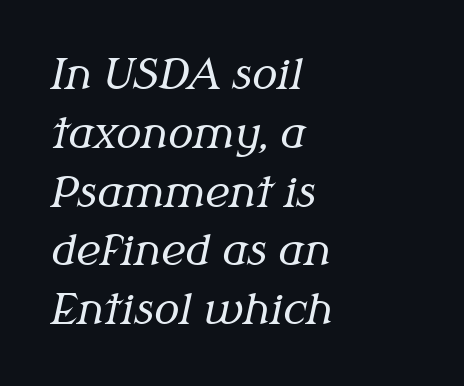
The lines in this sample share a left origin and differ only in where they stop. Think of a printed novel: that variable character pitch is what you see here. Classification — serif. Only glyphs here, with clear space below each row. You can tell it's italic because the verticals aren't actually vertical. The horizontal fit of the characters is conventional and even.
